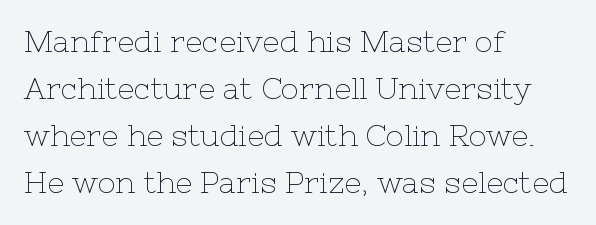
The image shows 30 px thin serif type, upright; set left-aligned, normal line spacing (1.57x), normal letter spacing, not underlined; low stroke contrast and a medium x-height.
